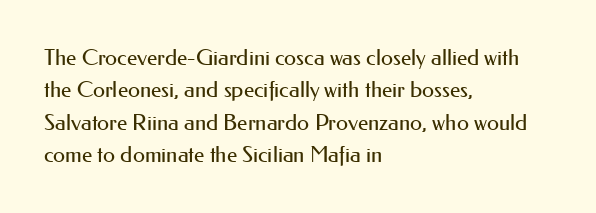
Does extra space separate the letters? No, they use regular spacing. Compared with a typical body face, this is equally light or lighter still. Casual observation: everything's shoved over to the left. This sample keeps an unexceptional amount of space between lines.
